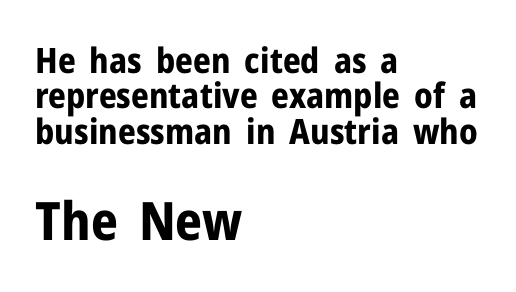
{"serif": "no", "italic": "no", "bold": "yes", "weight": "bold", "width": "normal", "stroke_contrast": "low", "x_height": "medium", "monospaced": "no", "underline": "no", "align": "left", "line_spacing": "tight", "line_spacing_ratio": 1.01, "letter_spacing": "normal", "letter_spacing_em": 0.0, "larger_block": "second", "size_ratio": 1.51, "glyph_px": 53}
